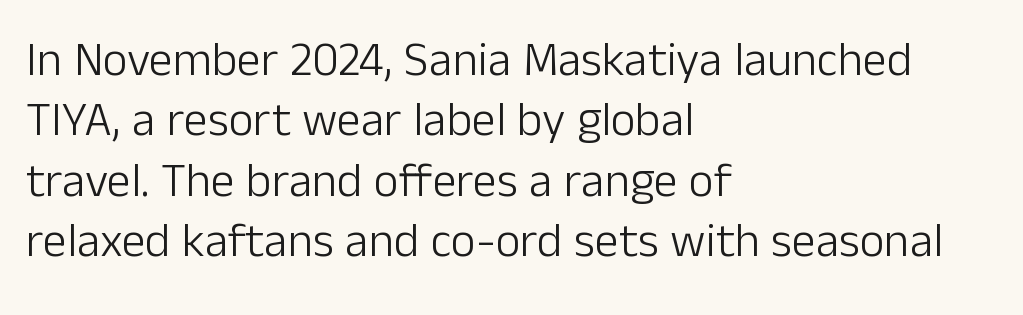
The image shows 48 px light sans-serif type, upright; set left-aligned, normal line spacing (1.26x), normal letter spacing, not underlined; low stroke contrast and a medium x-height.
